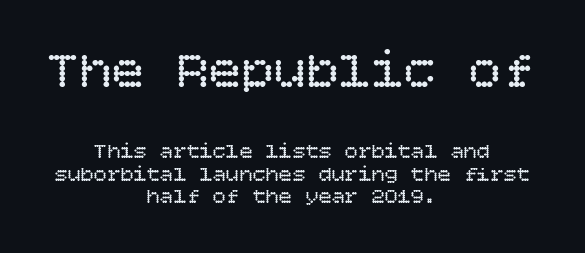
Q: Is the text bold? A: No.
Q: Is the text italic (slanted)? A: No, it is upright.
Q: Is the text underlined? A: No.
Q: How is the paragraph aligned? A: Centered.
Q: Is the spacing between letters normal or unusually wide? A: Normal.
Q: Is the spacing between lines tight, normal or loose? A: Tight.
Q: Which block of text is set in a larger size, the first (top) or the second (bottom)? A: The first (top) one.
Q: Width (condensed, normal, or wide)? A: Normal.
Q: Stroke contrast? A: Low.
Q: x-height? A: Large.
